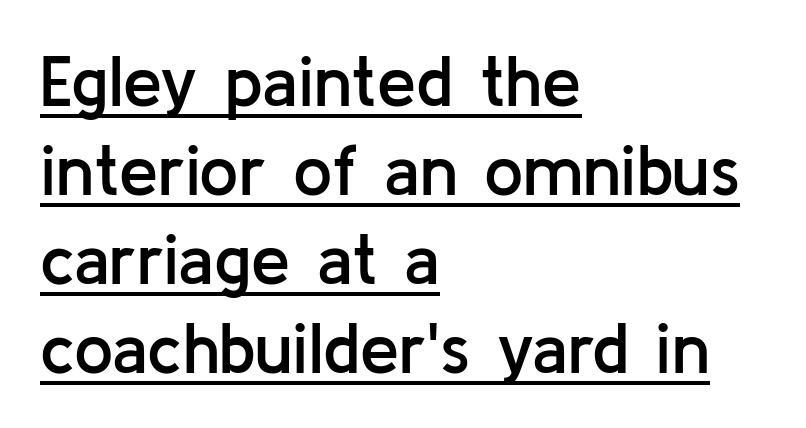
Every word sits above its own underline. The sample has been set in demibold, a notch under bold. Quick note: not italic, upright. The ragged edge is on the right, which tells us the setting is flush left. The rendering keeps characters at their native spacing. Note the varied advance widths — an 'i' is clearly narrower than an 'm'.
